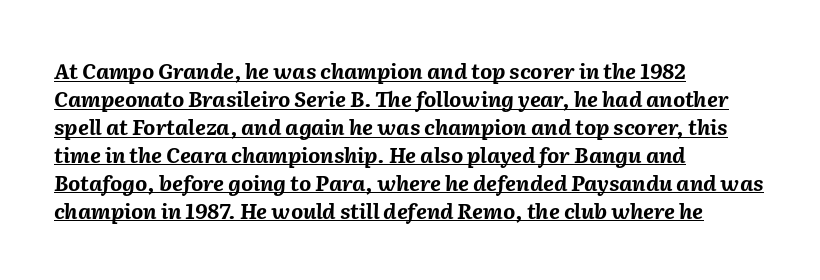
Q: Is the text bold? A: Yes.
Q: Is the text italic (slanted)? A: Yes, it leans right by about 2 degrees.
Q: Is the text underlined? A: Yes.
Q: How is the paragraph aligned? A: Left-aligned.
Q: Is the spacing between letters normal or unusually wide? A: Normal.
Q: Is the spacing between lines tight, normal or loose? A: Normal.
